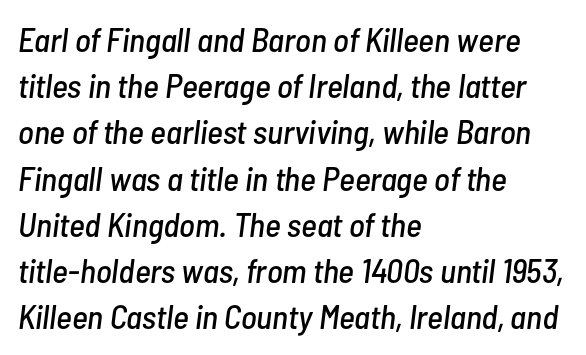
The image shows 34 px condensed type, italic (leaning right); set left-aligned, normal line spacing (1.36x), normal letter spacing, not underlined; low stroke contrast and a medium x-height.
